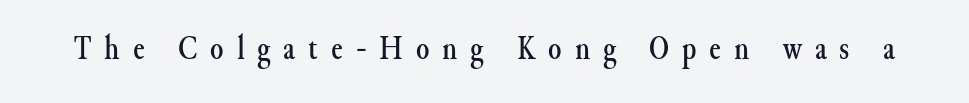
Q: Is the text italic (slanted)? A: No, it is upright.
Q: Is the typeface a serif or a sans-serif typeface? A: Serif.
Q: Is the text underlined? A: No.
Q: Is the spacing between letters normal or unusually wide? A: Unusually wide.
Q: Width (condensed, normal, or wide)? A: Normal.
Q: Stroke contrast? A: Medium.
Q: x-height? A: Small.
Q: Monospaced? A: No.
